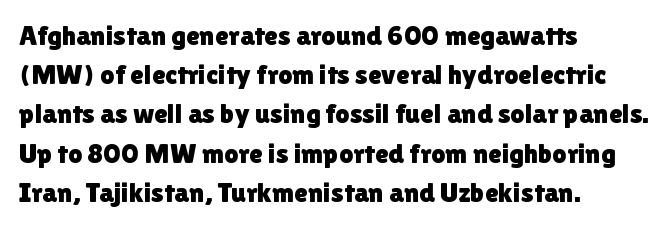
The image shows 28 px sans-serif type, upright; set left-aligned, normal line spacing (1.4x), normal letter spacing, not underlined; low stroke contrast and a medium x-height.
